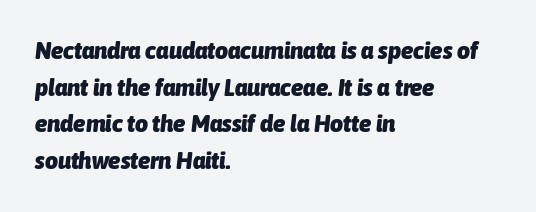
The image shows 25 px bold type, italic (leaning right); set left-aligned, normal line spacing (1.47x), normal letter spacing, not underlined.
